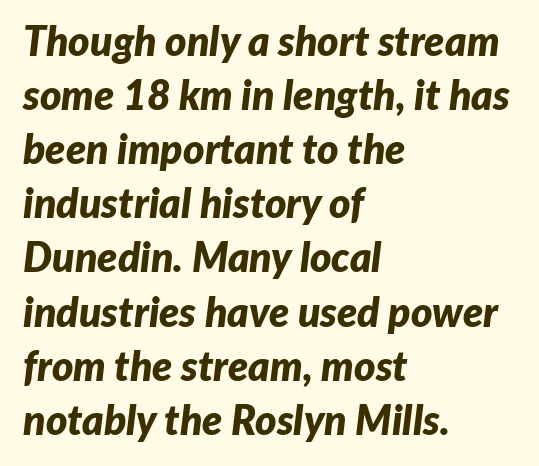
The image shows 41 px bold type, italic (leaning right); set left-aligned, normal line spacing (1.32x), normal letter spacing, not underlined; low stroke contrast and a medium x-height.
